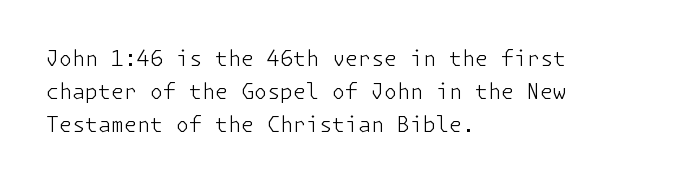
{"italic": "no", "bold": "no", "underline": "no", "align": "left", "line_spacing": "normal", "line_spacing_ratio": 1.56, "letter_spacing": "normal", "letter_spacing_em": 0.0, "glyph_px": 21}
